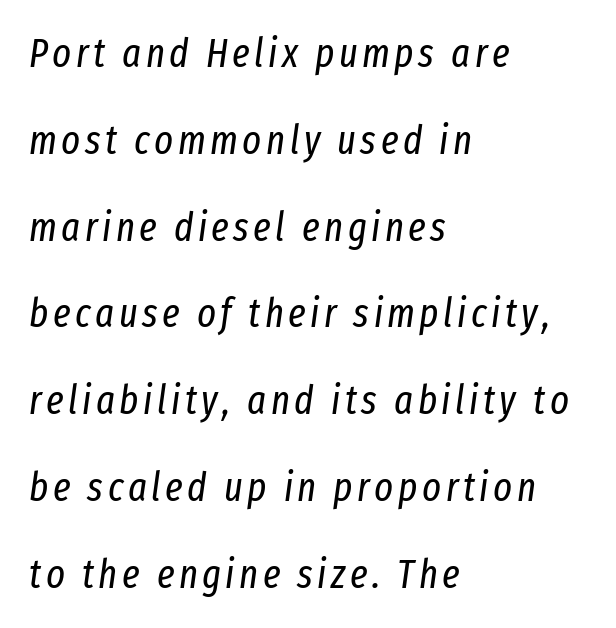
The image shows 40 px regular-weight, condensed type, italic (leaning right); set left-aligned, loose line spacing (2.17x), not underlined; low stroke contrast and a medium x-height.
